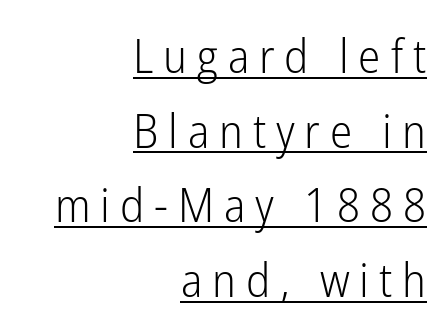
The image shows 47 px light, condensed sans-serif type, upright; set right-aligned, normal line spacing (1.59x), unusually wide letter spacing (+0.21 em), underlined; low stroke contrast and a medium x-height.
